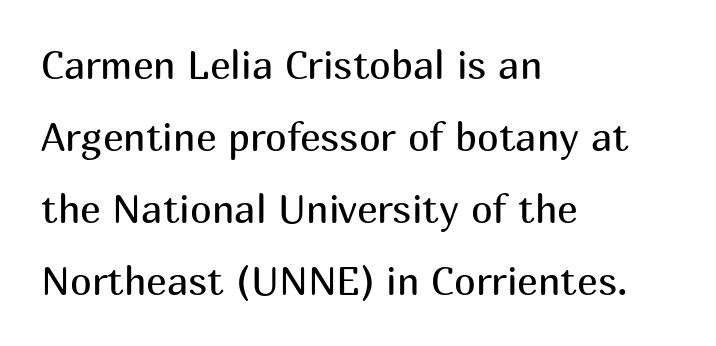
Serifs: no, the terminals of the letterforms are clean. Is the block centered? No — it sits flush against the left margin. Each row of text sits above clean, open space. Posture: vertical.
